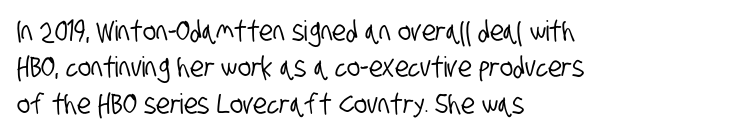
Q: Is the typeface a serif or a sans-serif typeface? A: Sans-serif.
Q: Is the text underlined? A: No.
Q: How is the paragraph aligned? A: Left-aligned.
Q: Is the spacing between letters normal or unusually wide? A: Normal.
Q: Is the spacing between lines tight, normal or loose? A: Normal.
Q: Width (condensed, normal, or wide)? A: Condensed.
Q: Stroke contrast? A: Low.
Q: x-height? A: Large.
Q: Monospaced? A: No.
